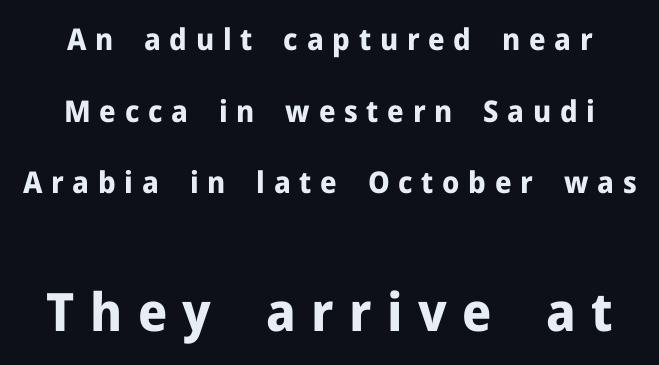
Italic? Not at all — the glyphs are vertical. Whoever set this made the second block the dominant, larger element. Is this a fixed-width face? No — the glyphs have proportional, varying widths. Is the type bold? Yes — the strokes are clearly thick and heavy. Substantial extra tracking has been applied to these lines. Typographically, this falls in the sans-serif category.
